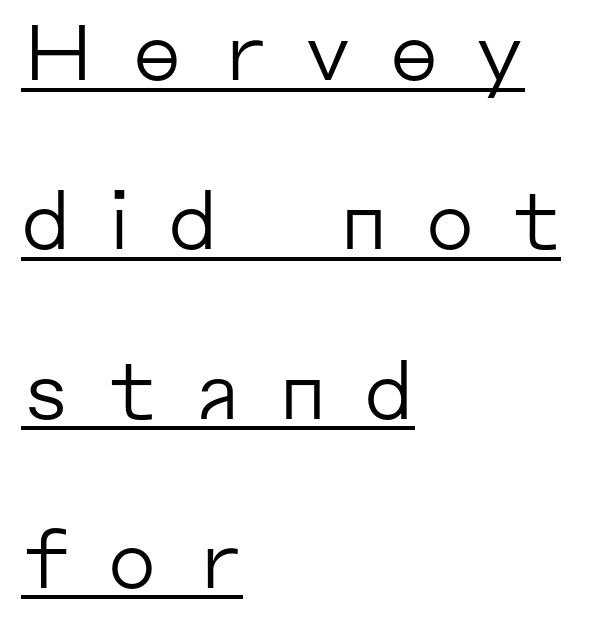
Q: Is the text bold? A: No.
Q: Is the text italic (slanted)? A: No, it is upright.
Q: Is the typeface a serif or a sans-serif typeface? A: Sans-serif.
Q: Is the text underlined? A: Yes.
Q: How is the paragraph aligned? A: Left-aligned.
Q: Is the spacing between letters normal or unusually wide? A: Unusually wide.
Q: Is the spacing between lines tight, normal or loose? A: Loose.
Q: Width (condensed, normal, or wide)? A: Normal.
Q: Stroke contrast? A: Low.
Q: x-height? A: Medium.
Q: Monospaced? A: No.
